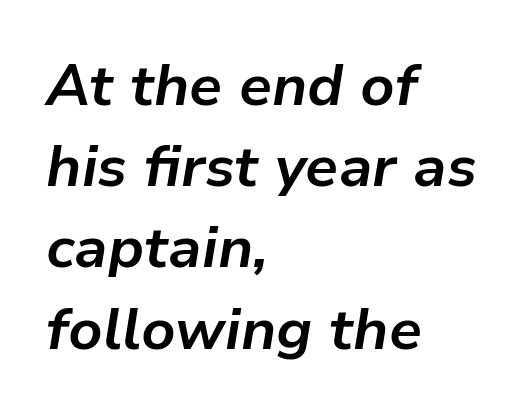
Quick note: italic. Plain, unruled lines of type. A full-strength bold gives these letters their thick strokes. Each word holds together tightly as a unit, with standard inter-letter gaps.
